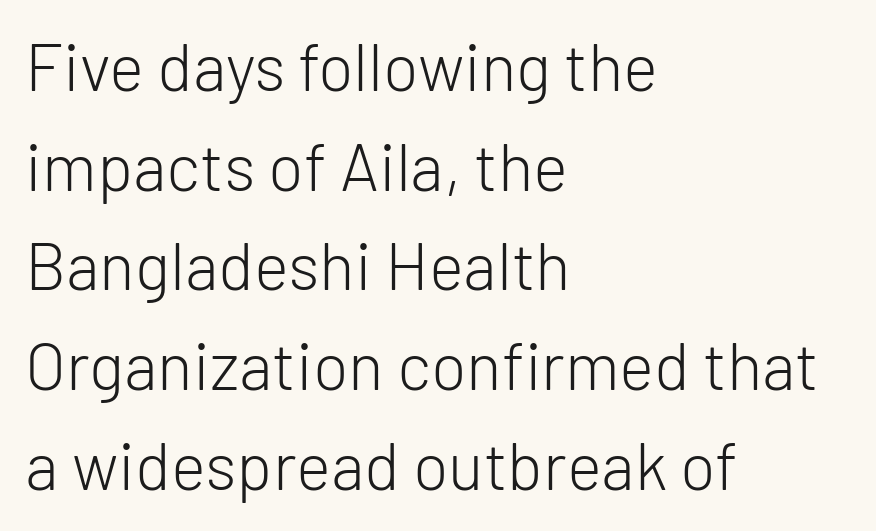
{"serif": "no", "italic": "no", "bold": "no", "weight": "light", "width": "normal", "stroke_contrast": "low", "x_height": "medium", "monospaced": "no", "underline": "no", "align": "left", "line_spacing": "normal", "line_spacing_ratio": 1.51, "letter_spacing": "normal", "letter_spacing_em": 0.0, "glyph_px": 66}
